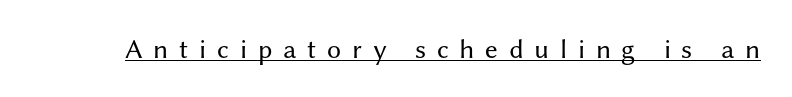
Q: Is the text bold? A: No.
Q: Is the text italic (slanted)? A: No, it is upright.
Q: Is the typeface a serif or a sans-serif typeface? A: Sans-serif.
Q: Is the text underlined? A: Yes.
Q: Is the spacing between letters normal or unusually wide? A: Unusually wide.
Q: Width (condensed, normal, or wide)? A: Normal.
Q: Stroke contrast? A: Medium.
Q: x-height? A: Medium.
Q: Monospaced? A: No.
